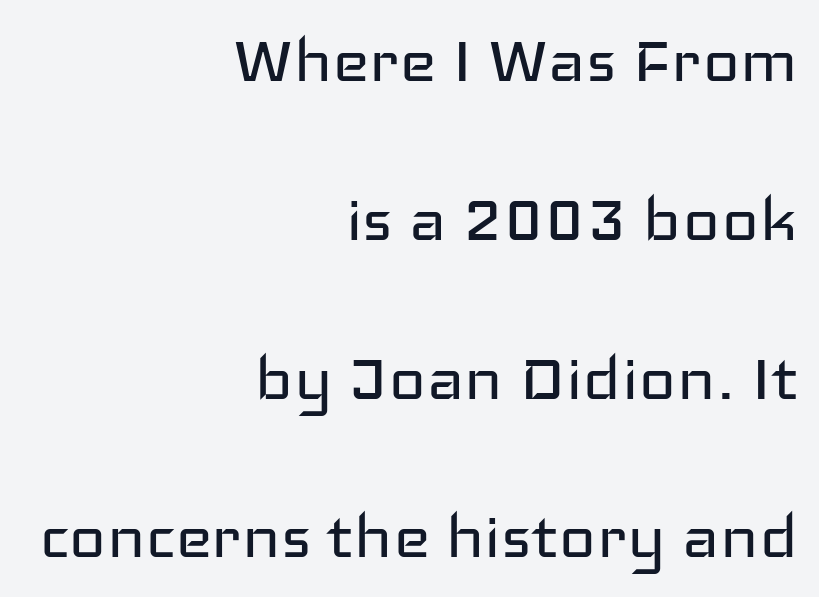
Letters have the restrained weight of plain body copy at most. Look at the tracking — it's just the regular setting, nothing added. The lines are spread far apart with generous leading. Spacing verdict: proportional, widths tailored to each character. A roman cut, with each character standing at attention.
